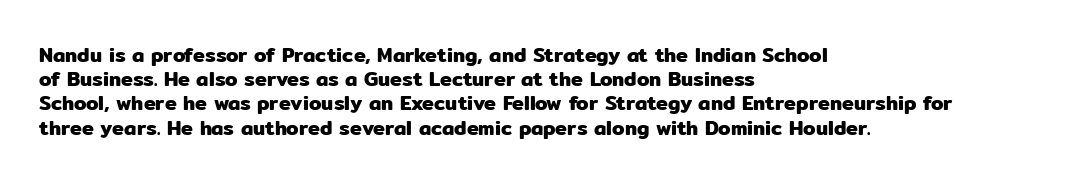
{"italic": "no", "underline": "no", "align": "left", "line_spacing_ratio": 1.21, "letter_spacing": "normal", "letter_spacing_em": 0.0, "glyph_px": 20}
